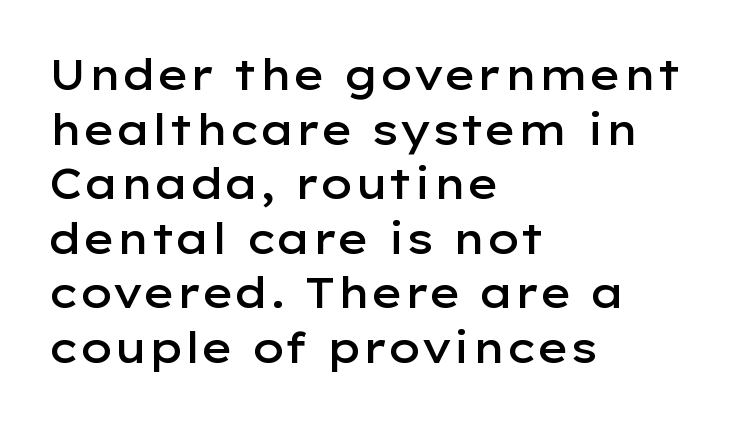
Q: Is the text bold? A: Semi-bold.
Q: Is the text italic (slanted)? A: No, it is upright.
Q: Is the typeface a serif or a sans-serif typeface? A: Sans-serif.
Q: Is the text underlined? A: No.
Q: How is the paragraph aligned? A: Left-aligned.
Q: Is the spacing between letters normal or unusually wide? A: Normal.
Q: Is the spacing between lines tight, normal or loose? A: Normal.
Q: Width (condensed, normal, or wide)? A: Wide.
Q: Stroke contrast? A: Low.
Q: x-height? A: Medium.
Q: Monospaced? A: No.
